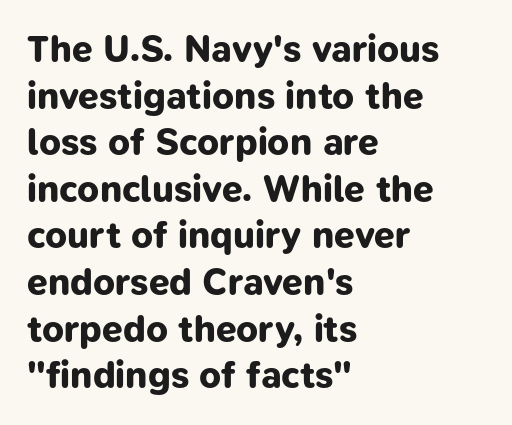
Is the type bold? Yes — the strokes are clearly thick and heavy. Each line starts at the same left margin while the right side varies. Here the designer chose a conventional face with non-uniform glyph widths. The typeface chosen for these lines omits serifs. The lines sit at an ordinary, default distance from one another. Beneath every word, the page is bare.
